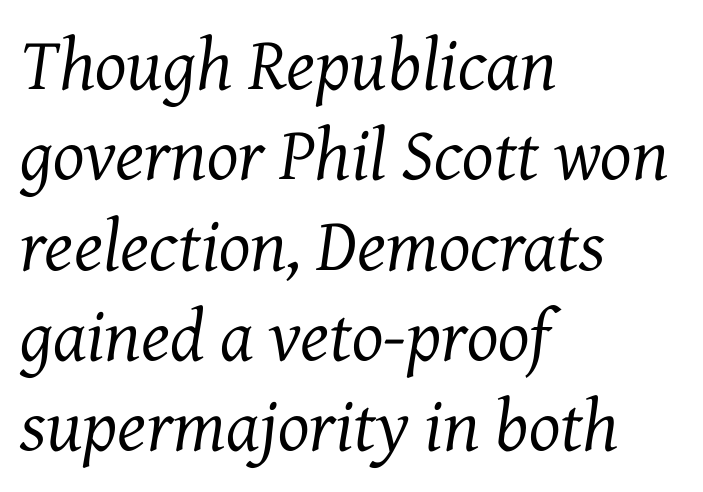
The image shows 74 px regular-weight serif type, italic (leaning right); set left-aligned, line spacing 1.22x, normal letter spacing, not underlined; medium stroke contrast and a medium x-height.
